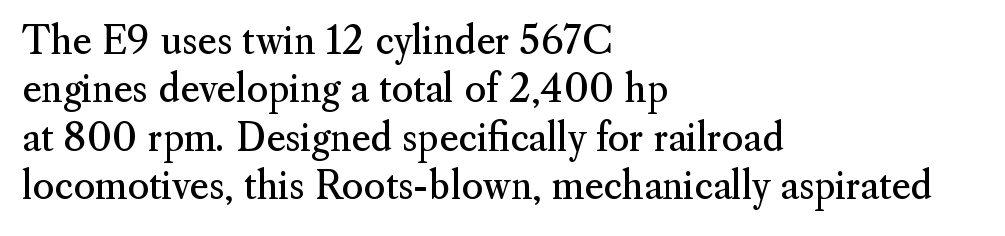
The image shows 37 px regular-weight serif type, upright; set left-aligned, normal line spacing (1.31x), normal letter spacing, not underlined; medium stroke contrast and a small x-height.
